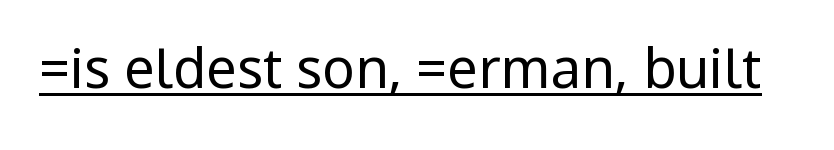
Q: Is the text bold? A: No.
Q: Is the text italic (slanted)? A: No, it is upright.
Q: Is the typeface a serif or a sans-serif typeface? A: Sans-serif.
Q: Is the text underlined? A: Yes.
Q: Is the spacing between letters normal or unusually wide? A: Normal.
Q: Width (condensed, normal, or wide)? A: Condensed.
Q: Stroke contrast? A: Low.
